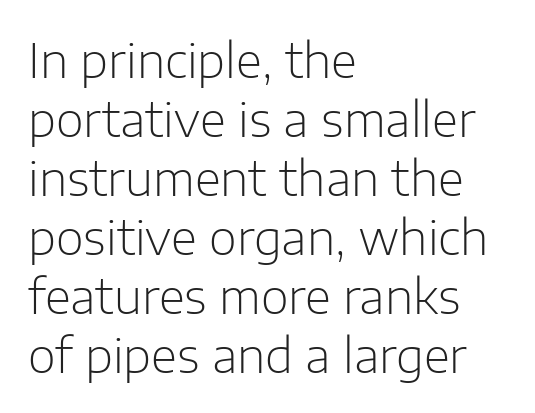
This sample uses an upright cut, with every glyph sitting square on the baseline. Each letter's strokes conclude bluntly, with no projecting serifs. Underline: absent. Observe the ordinary spacing: letters are neighbours, not strangers. This is not heavy type; no bold has been used.
